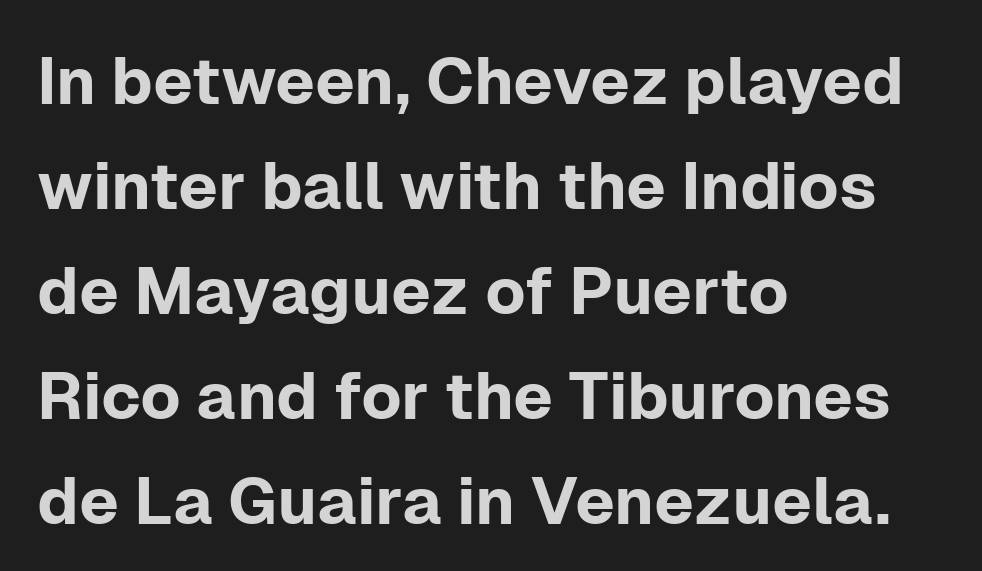
{"serif": "no", "italic": "no", "width": "normal", "stroke_contrast": "low", "x_height": "medium", "monospaced": "no", "underline": "no", "align": "left", "line_spacing": "normal", "line_spacing_ratio": 1.59, "letter_spacing": "normal", "letter_spacing_em": 0.0, "glyph_px": 66}
